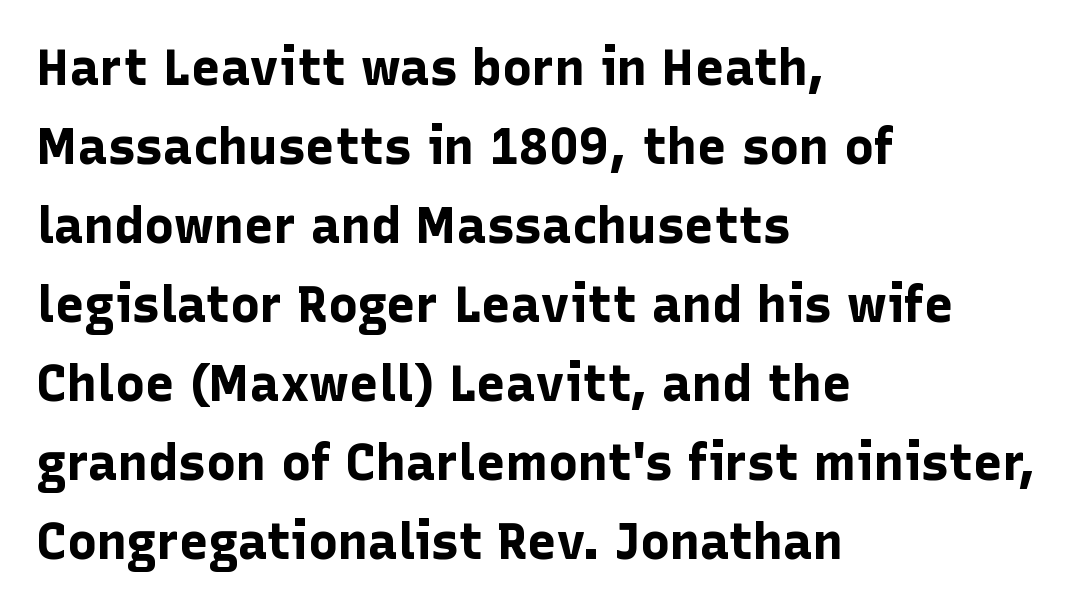
Strong, thick strokes mark this as bold type. This rendering uses left alignment, leaving the right contour irregular. Interline gaps are of average width in this sample. Glance below the letters and you will spot only blank space. The face used here is proportionally spaced, like ordinary book or web type. Standard letterfit; no display-style spreading of the glyphs.
